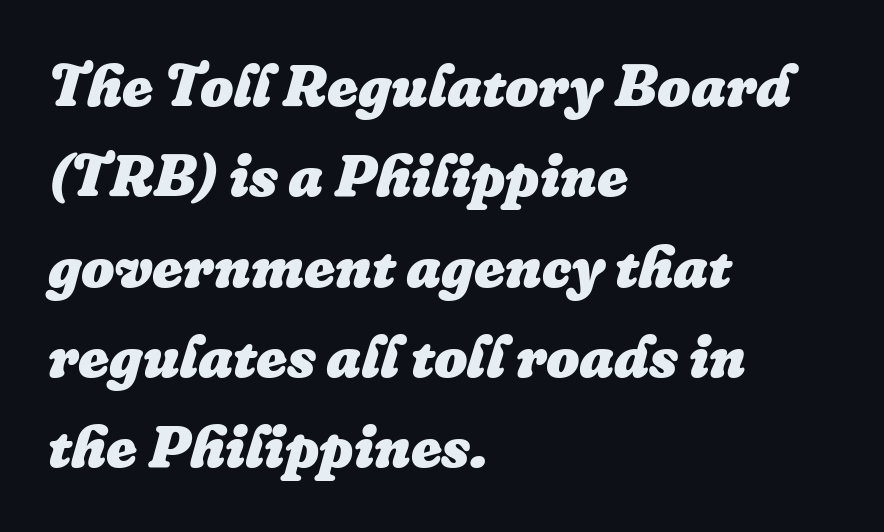
Notice how descenders clear the ascenders below comfortably — that's standard leading. A classic flush-left, rag-right setting is used for this passage. The font's italic variant was chosen for this text. Pretty heavy lettering here — definitely bold. Standard letterfit; no display-style spreading of the glyphs. Here the designer chose a conventional face with non-uniform glyph widths.
